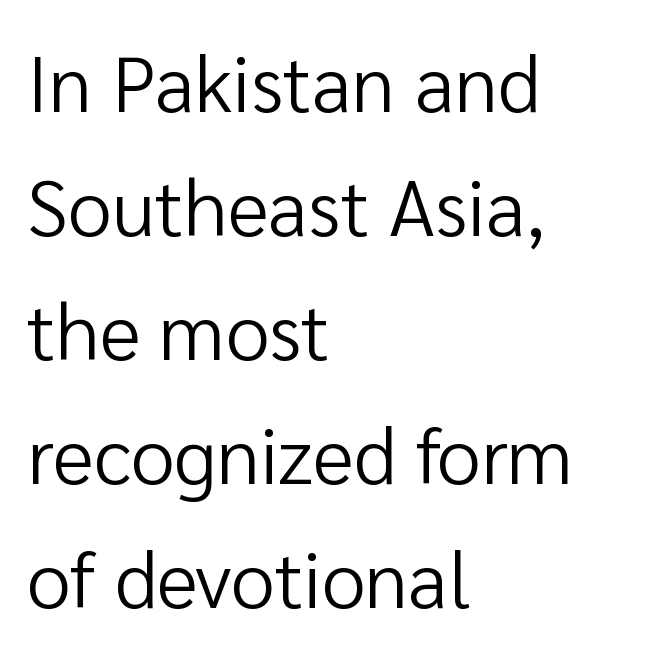
{"serif": "no", "italic": "no", "bold": "no", "weight": "regular", "width": "normal", "stroke_contrast": "low", "x_height": "medium", "monospaced": "no", "underline": "no", "align": "left", "line_spacing": "normal", "line_spacing_ratio": 1.57, "letter_spacing": "normal", "letter_spacing_em": 0.0, "glyph_px": 79}
